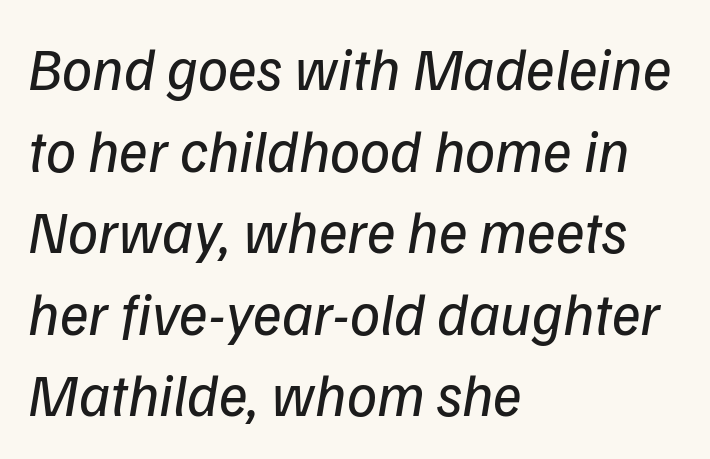
{"italic": "yes", "lean": "right", "slant_degrees": 9, "bold": "no", "weight": "regular", "width": "normal", "stroke_contrast": "low", "x_height": "medium", "monospaced": "no", "underline": "no", "align": "left", "line_spacing": "normal", "line_spacing_ratio": 1.36, "letter_spacing": "normal", "letter_spacing_em": 0.0, "glyph_px": 60}
